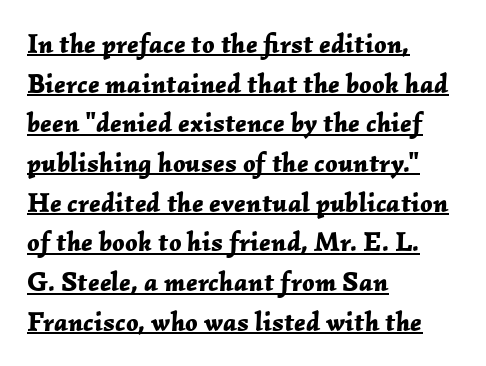
Q: Is the text bold? A: Yes.
Q: Is the text italic (slanted)? A: Yes, it leans right by about 2 degrees.
Q: Is the text underlined? A: Yes.
Q: How is the paragraph aligned? A: Left-aligned.
Q: Is the spacing between letters normal or unusually wide? A: Normal.
Q: Is the spacing between lines tight, normal or loose? A: Normal.
